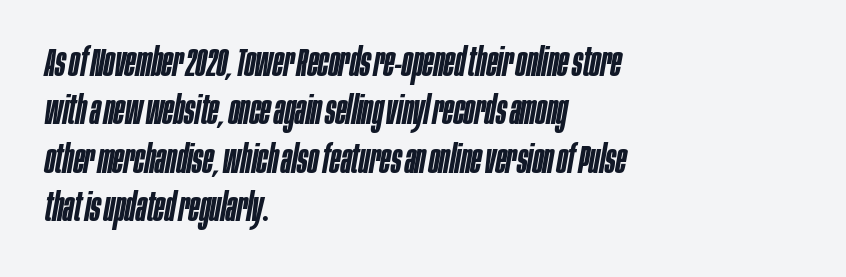
The image shows 39 px semibold, condensed type, italic (leaning right); set left-aligned, line spacing 1.24x, normal letter spacing, not underlined; low stroke contrast and a large x-height.
